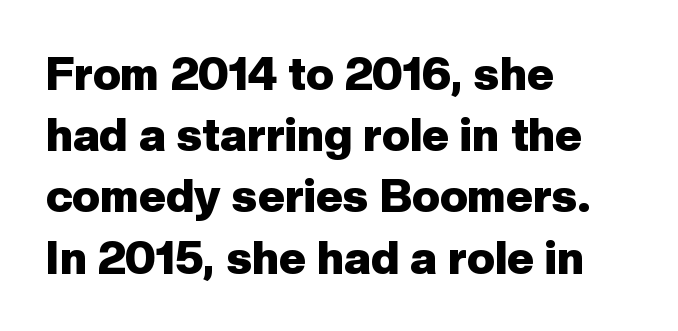
{"serif": "no", "italic": "no", "bold": "yes", "weight": "heavy", "width": "normal", "stroke_contrast": "low", "x_height": "medium", "monospaced": "no", "underline": "no", "align": "left", "line_spacing": "normal", "line_spacing_ratio": 1.33, "letter_spacing": "normal", "letter_spacing_em": 0.0, "glyph_px": 46}
